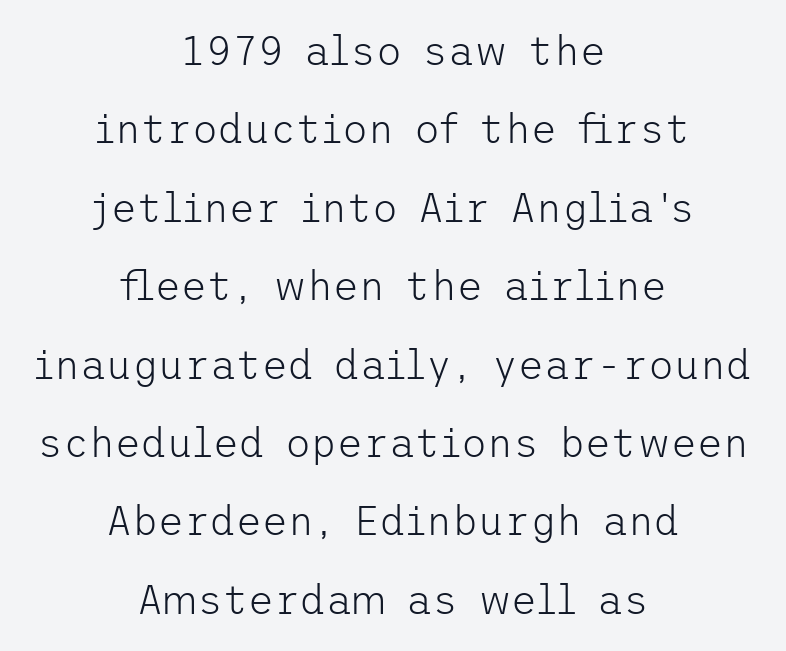
The image shows 40 px light sans-serif type, upright; set centered, loose line spacing (1.96x), normal letter spacing, not underlined; low stroke contrast and a medium x-height.
